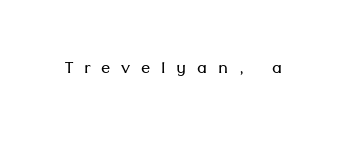
Letter spacing: wide. These lines were composed using upright roman letters. Anything drawn beneath the words? Only blank space. Letters have the restrained weight of plain body copy at most.
